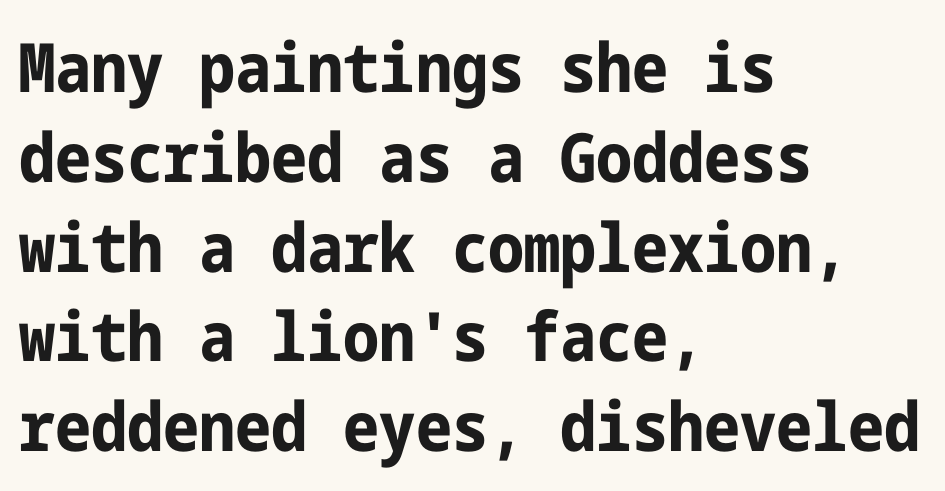
{"serif": "no", "italic": "no", "bold": "yes", "weight": "bold", "width": "condensed", "stroke_contrast": "low", "x_height": "medium", "underline": "no", "align": "left", "line_spacing": "normal", "line_spacing_ratio": 1.32, "letter_spacing": "normal", "letter_spacing_em": 0.0, "glyph_px": 68}
